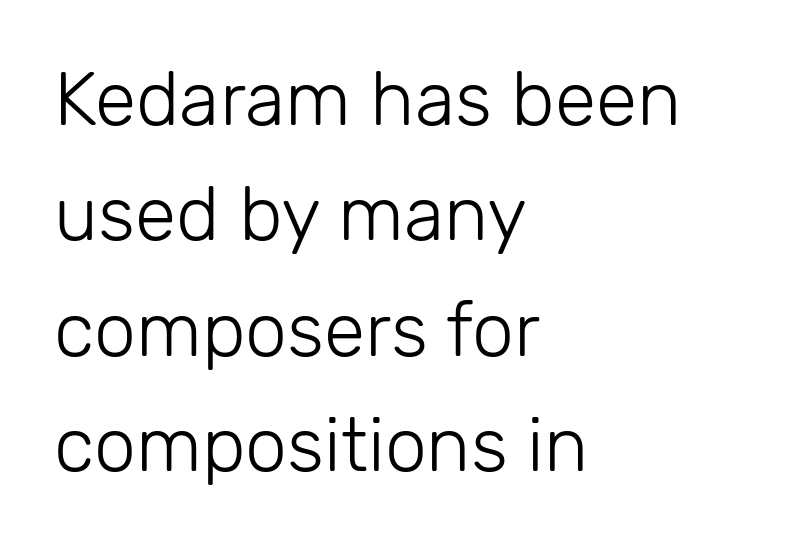
Q: Is the text bold? A: No.
Q: Is the text italic (slanted)? A: No, it is upright.
Q: Is the typeface a serif or a sans-serif typeface? A: Sans-serif.
Q: Is the text underlined? A: No.
Q: How is the paragraph aligned? A: Left-aligned.
Q: Is the spacing between letters normal or unusually wide? A: Normal.
Q: Is the spacing between lines tight, normal or loose? A: Normal.
Q: Width (condensed, normal, or wide)? A: Normal.
Q: Stroke contrast? A: Low.
Q: x-height? A: Medium.
Q: Monospaced? A: No.
